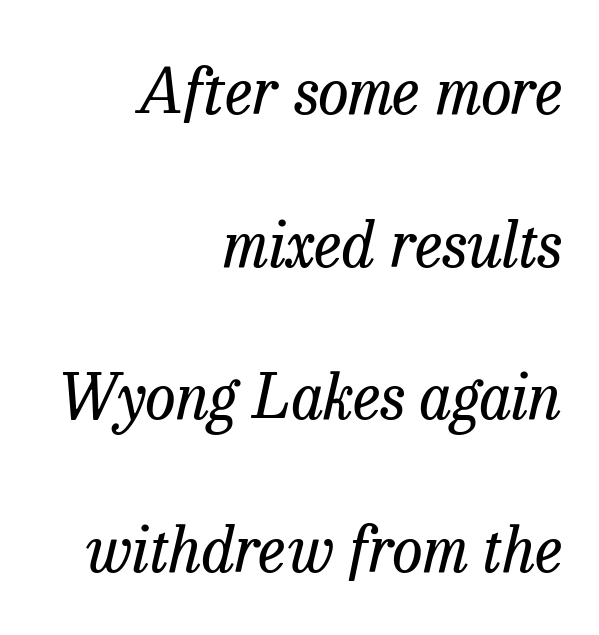
Q: Is the text bold? A: No.
Q: Is the text italic (slanted)? A: Yes, it leans right by about 13 degrees.
Q: Is the typeface a serif or a sans-serif typeface? A: Serif.
Q: Is the text underlined? A: No.
Q: How is the paragraph aligned? A: Right-aligned.
Q: Is the spacing between letters normal or unusually wide? A: Normal.
Q: Is the spacing between lines tight, normal or loose? A: Loose.
Q: Width (condensed, normal, or wide)? A: Normal.
Q: Stroke contrast? A: Low.
Q: x-height? A: Medium.
Q: Monospaced? A: No.
